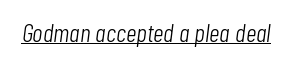
{"italic": "yes", "lean": "right", "slant_degrees": 7, "bold": "no", "underline": "yes", "letter_spacing": "normal", "letter_spacing_em": 0.0, "glyph_px": 26}
